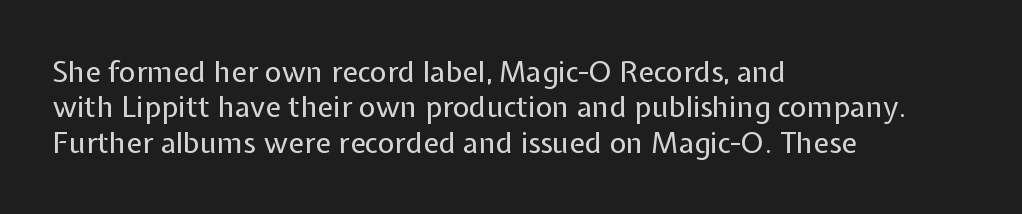
Q: Is the text bold? A: No.
Q: Is the text italic (slanted)? A: No, it is upright.
Q: Is the typeface a serif or a sans-serif typeface? A: Sans-serif.
Q: Is the text underlined? A: No.
Q: How is the paragraph aligned? A: Left-aligned.
Q: Is the spacing between letters normal or unusually wide? A: Normal.
Q: Width (condensed, normal, or wide)? A: Normal.
Q: Stroke contrast? A: Low.
Q: x-height? A: Medium.
Q: Monospaced? A: No.
